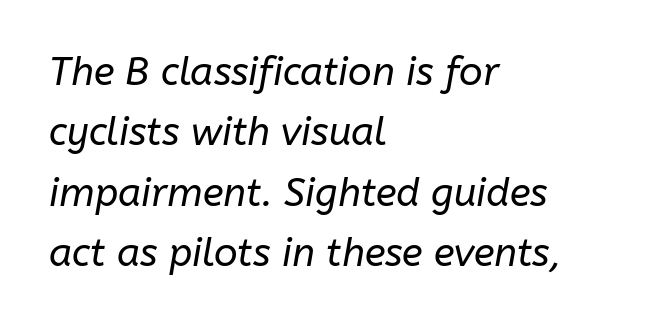
Q: Is the text bold? A: No.
Q: Is the text italic (slanted)? A: Yes, it leans right by about 10 degrees.
Q: Is the text underlined? A: No.
Q: How is the paragraph aligned? A: Left-aligned.
Q: Is the spacing between letters normal or unusually wide? A: Normal.
Q: Is the spacing between lines tight, normal or loose? A: Normal.
Q: Width (condensed, normal, or wide)? A: Normal.
Q: Stroke contrast? A: Low.
Q: x-height? A: Medium.
Q: Monospaced? A: No.
